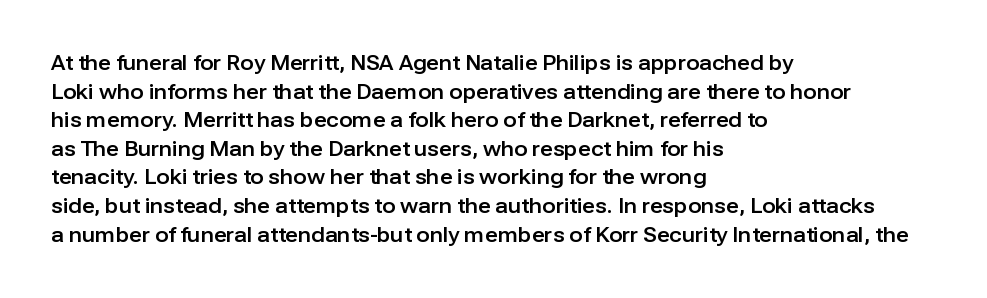
Q: Is the text italic (slanted)? A: No, it is upright.
Q: Is the text underlined? A: No.
Q: How is the paragraph aligned? A: Left-aligned.
Q: Is the spacing between letters normal or unusually wide? A: Normal.
Q: Is the spacing between lines tight, normal or loose? A: Normal.
